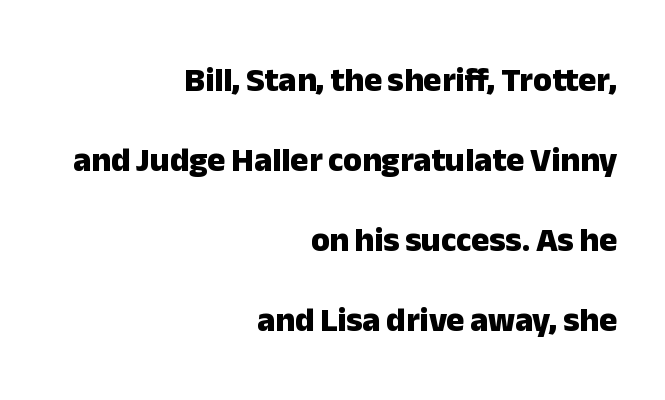
{"serif": "no", "italic": "no", "bold": "yes", "weight": "heavy", "width": "normal", "stroke_contrast": "low", "x_height": "medium", "monospaced": "no", "underline": "no", "align": "right", "line_spacing": "loose", "line_spacing_ratio": 2.35, "letter_spacing": "normal", "letter_spacing_em": 0.0, "glyph_px": 34}
